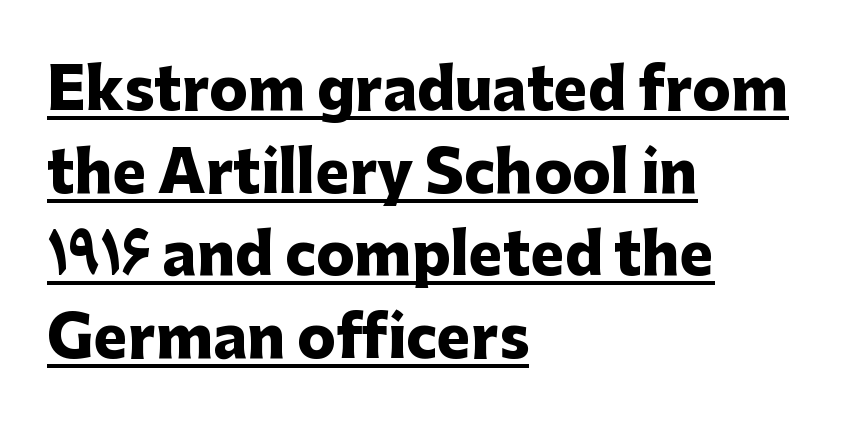
{"serif": "no", "italic": "no", "bold": "yes", "weight": "heavy", "width": "normal", "stroke_contrast": "low", "x_height": "medium", "monospaced": "no", "underline": "yes", "align": "left", "line_spacing": "normal", "line_spacing_ratio": 1.45, "letter_spacing": "normal", "letter_spacing_em": 0.0, "glyph_px": 57}
